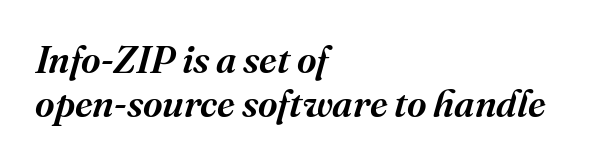
{"serif": "yes", "italic": "yes", "lean": "right", "slant_degrees": 16, "width": "normal", "stroke_contrast": "medium", "x_height": "medium", "monospaced": "no", "underline": "no", "align": "left", "line_spacing": "tight", "line_spacing_ratio": 1.15, "letter_spacing": "normal", "letter_spacing_em": 0.0, "glyph_px": 38}
